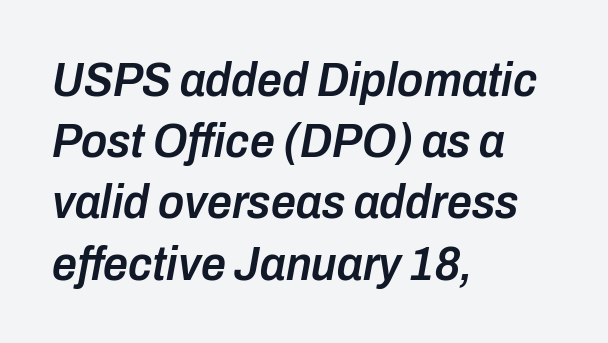
Q: Is the text bold? A: Semi-bold.
Q: Is the text italic (slanted)? A: Yes, it leans right by about 10 degrees.
Q: Is the text underlined? A: No.
Q: How is the paragraph aligned? A: Left-aligned.
Q: Is the spacing between letters normal or unusually wide? A: Normal.
Q: Is the spacing between lines tight, normal or loose? A: Normal.
Q: Width (condensed, normal, or wide)? A: Condensed.
Q: Stroke contrast? A: Low.
Q: x-height? A: Medium.
Q: Monospaced? A: No.
